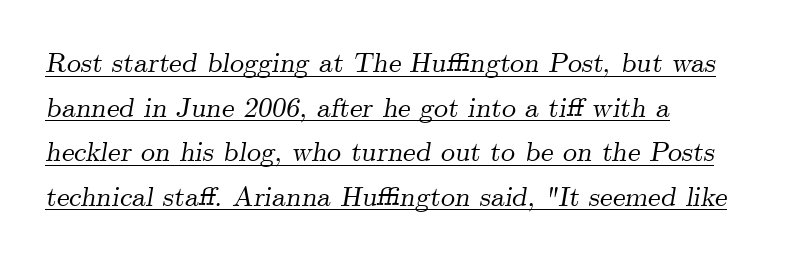
The image shows 28 px serif type, italic (leaning right); set left-aligned, normal line spacing (1.59x), normal letter spacing, underlined; medium stroke contrast and a small x-height.
